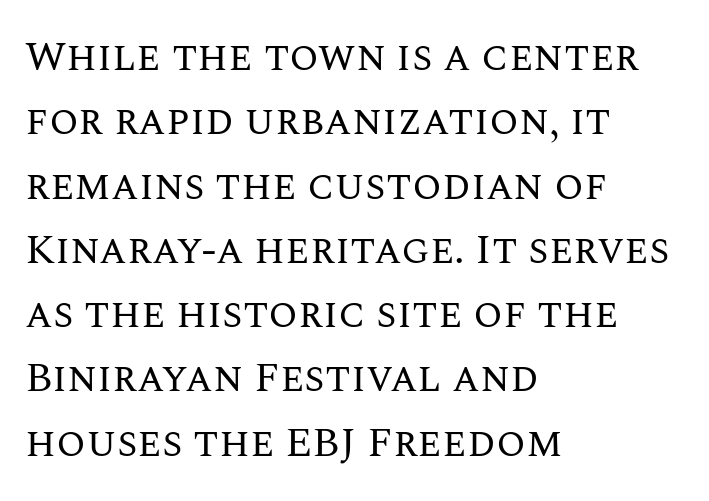
Q: Is the text bold? A: No.
Q: Is the text italic (slanted)? A: No, it is upright.
Q: Is the text underlined? A: No.
Q: How is the paragraph aligned? A: Left-aligned.
Q: Is the spacing between letters normal or unusually wide? A: Normal.
Q: Is the spacing between lines tight, normal or loose? A: Normal.
Q: Width (condensed, normal, or wide)? A: Normal.
Q: Stroke contrast? A: Medium.
Q: x-height? A: Large.
Q: Monospaced? A: No.
